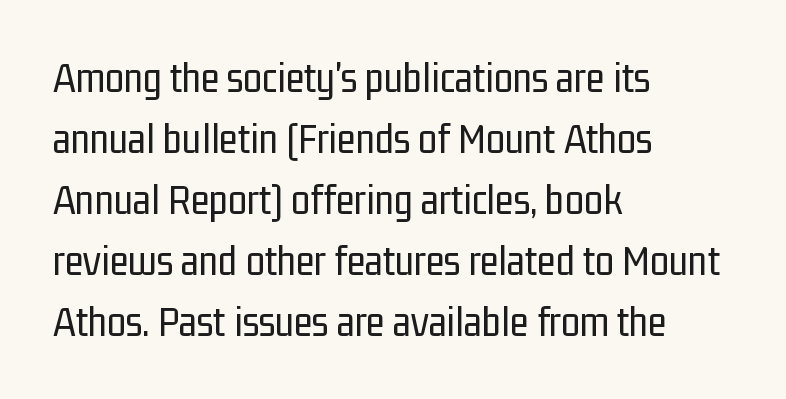
Q: Is the text bold? A: No.
Q: Is the text italic (slanted)? A: No, it is upright.
Q: Is the typeface a serif or a sans-serif typeface? A: Sans-serif.
Q: Is the text underlined? A: No.
Q: How is the paragraph aligned? A: Left-aligned.
Q: Is the spacing between letters normal or unusually wide? A: Normal.
Q: Is the spacing between lines tight, normal or loose? A: Normal.
Q: Width (condensed, normal, or wide)? A: Condensed.
Q: Stroke contrast? A: Low.
Q: x-height? A: Medium.
Q: Monospaced? A: No.
